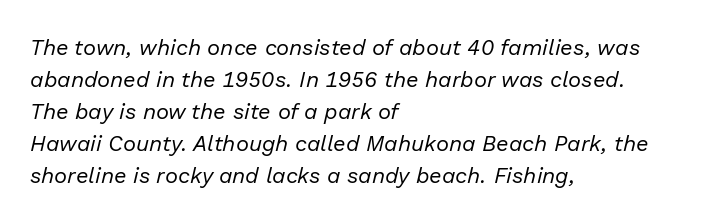
Bold? No — there's no thickening of the strokes. Does the copy run flush right? No — it runs flush left. The passage shown has conventional tracking throughout. A bare baseline throughout the passage.
